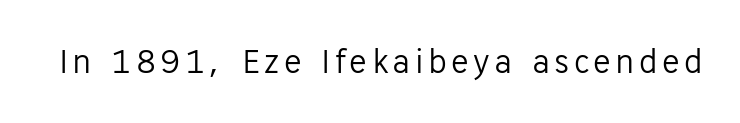
{"serif": "no", "italic": "no", "bold": "no", "weight": "light", "width": "normal", "stroke_contrast": "low", "x_height": "medium", "monospaced": "no", "underline": "no", "glyph_px": 36}
